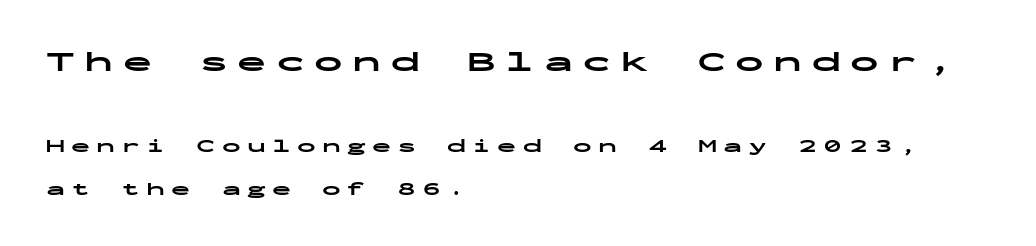
{"serif": "no", "italic": "no", "bold": "yes", "weight": "bold", "width": "wide", "stroke_contrast": "low", "x_height": "medium", "monospaced": "yes", "underline": "no", "align": "left", "line_spacing": "loose", "line_spacing_ratio": 2.27, "letter_spacing": "wide", "letter_spacing_em": 0.32, "larger_block": "first", "size_ratio": 1.53, "glyph_px": 29}
